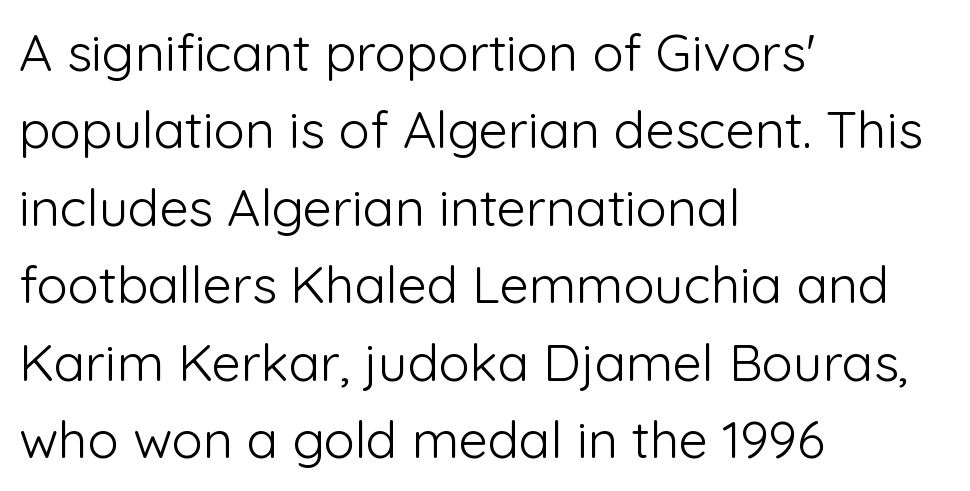
Q: Is the text bold? A: No.
Q: Is the text italic (slanted)? A: No, it is upright.
Q: Is the typeface a serif or a sans-serif typeface? A: Sans-serif.
Q: Is the text underlined? A: No.
Q: How is the paragraph aligned? A: Left-aligned.
Q: Is the spacing between letters normal or unusually wide? A: Normal.
Q: Is the spacing between lines tight, normal or loose? A: Normal.
Q: Width (condensed, normal, or wide)? A: Normal.
Q: Stroke contrast? A: Low.
Q: x-height? A: Medium.
Q: Monospaced? A: No.
